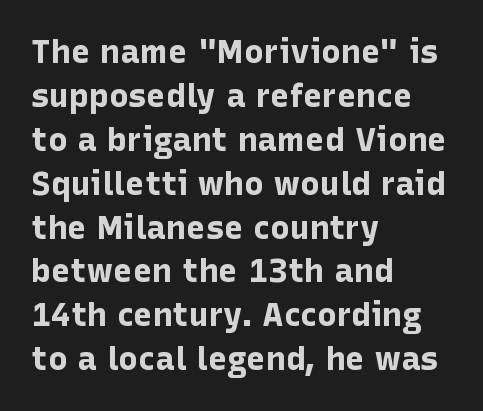
Do the characters align in a grid? No, the font is proportional. In terms of letterform style, serifs are entirely absent. The face used here has the dense, thick strokes of a bold. The rendering keeps characters at their native spacing.
